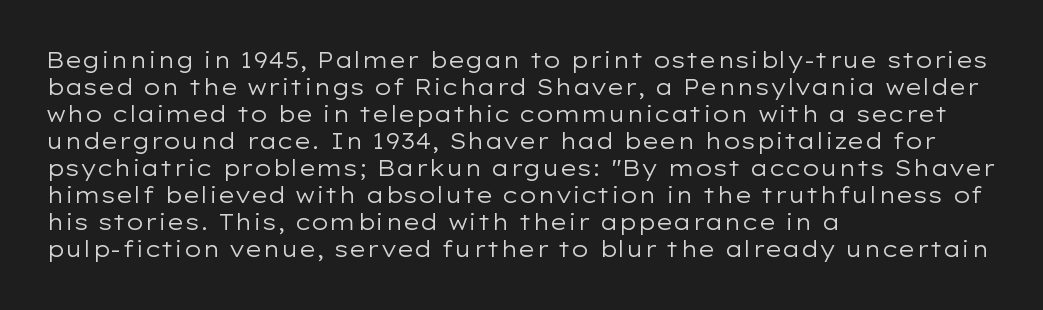
Beneath every word, the page is bare. The lettering holds an erect, upright posture throughout. Caption: face not bold, strokes unweighted. The gaps between neighbouring characters are ordinary and unremarkable.
